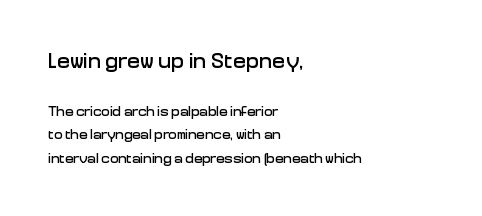
Q: Is the text italic (slanted)? A: No, it is upright.
Q: Is the text underlined? A: No.
Q: How is the paragraph aligned? A: Left-aligned.
Q: Is the spacing between letters normal or unusually wide? A: Normal.
Q: Is the spacing between lines tight, normal or loose? A: Normal.
Q: Which block of text is set in a larger size, the first (top) or the second (bottom)? A: The first (top) one.
